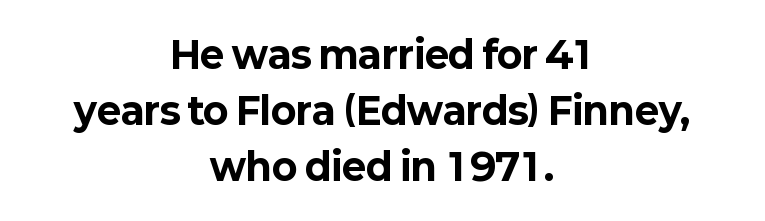
{"serif": "no", "italic": "no", "bold": "yes", "weight": "bold", "width": "normal", "stroke_contrast": "low", "x_height": "medium", "monospaced": "no", "underline": "no", "align": "center", "line_spacing": "normal", "line_spacing_ratio": 1.51, "letter_spacing": "normal", "letter_spacing_em": 0.0, "glyph_px": 37}
